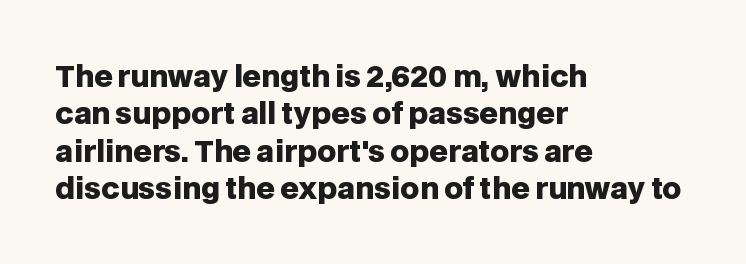
{"serif": "no", "italic": "no", "bold": "yes", "weight": "heavy", "width": "normal", "stroke_contrast": "low", "x_height": "large", "monospaced": "no", "underline": "no", "align": "left", "line_spacing": "normal", "line_spacing_ratio": 1.29, "letter_spacing": "normal", "letter_spacing_em": 0.0, "glyph_px": 29}
